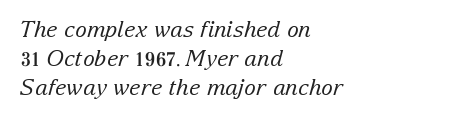
{"italic": "yes", "lean": "right", "slant_degrees": 15, "bold": "no", "underline": "no", "align": "left", "line_spacing": "normal", "line_spacing_ratio": 1.31, "letter_spacing": "normal", "letter_spacing_em": 0.0, "glyph_px": 22}
